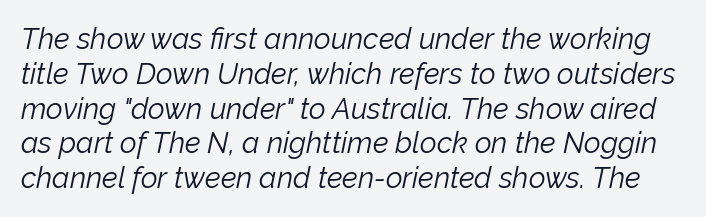
The gap between lines stays unmarked. The rendering uses natural spacing where letterforms have individual widths. Style check: oblique. This is not heavy type; no bold has been used. The face used here is rendered with its standard letterfit.
